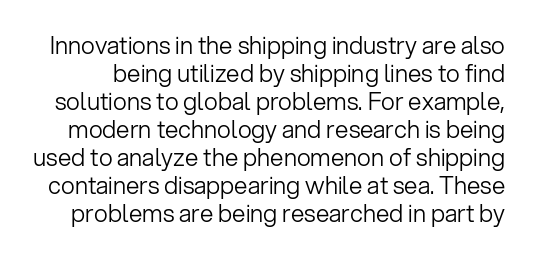
Q: Is the text bold? A: No.
Q: Is the text italic (slanted)? A: No, it is upright.
Q: Is the text underlined? A: No.
Q: Is the spacing between letters normal or unusually wide? A: Normal.
